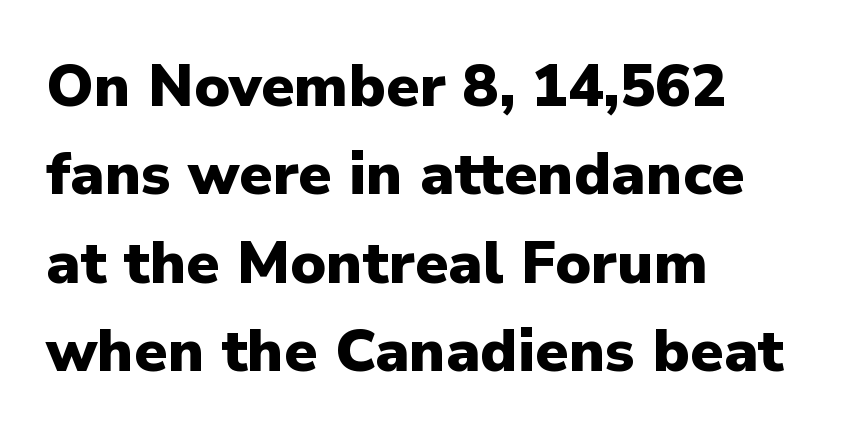
Q: Is the text bold? A: Yes.
Q: Is the text italic (slanted)? A: No, it is upright.
Q: Is the typeface a serif or a sans-serif typeface? A: Sans-serif.
Q: Is the text underlined? A: No.
Q: How is the paragraph aligned? A: Left-aligned.
Q: Is the spacing between letters normal or unusually wide? A: Normal.
Q: Is the spacing between lines tight, normal or loose? A: Normal.
Q: Width (condensed, normal, or wide)? A: Normal.
Q: Stroke contrast? A: Low.
Q: x-height? A: Medium.
Q: Monospaced? A: No.
